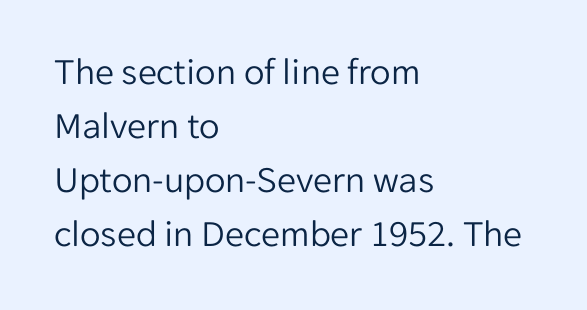
The rendering anchors every line to the left-hand side. Decoration check: the copy has no underline. The face used here is a sans, in the tradition of grotesques and geometrics. How would I describe the line gaps? Plain and ordinary. Vertical stems look standard width or narrower in stroke.
